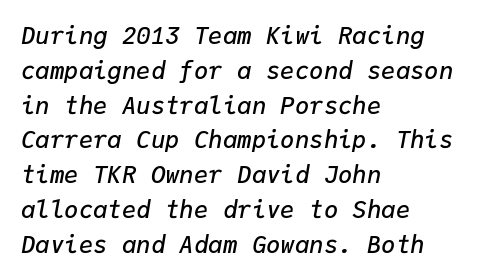
Q: Is the text bold? A: Semi-bold.
Q: Is the text italic (slanted)? A: Yes, it leans right by about 9 degrees.
Q: Is the text underlined? A: No.
Q: How is the paragraph aligned? A: Left-aligned.
Q: Is the spacing between letters normal or unusually wide? A: Normal.
Q: Is the spacing between lines tight, normal or loose? A: Normal.
